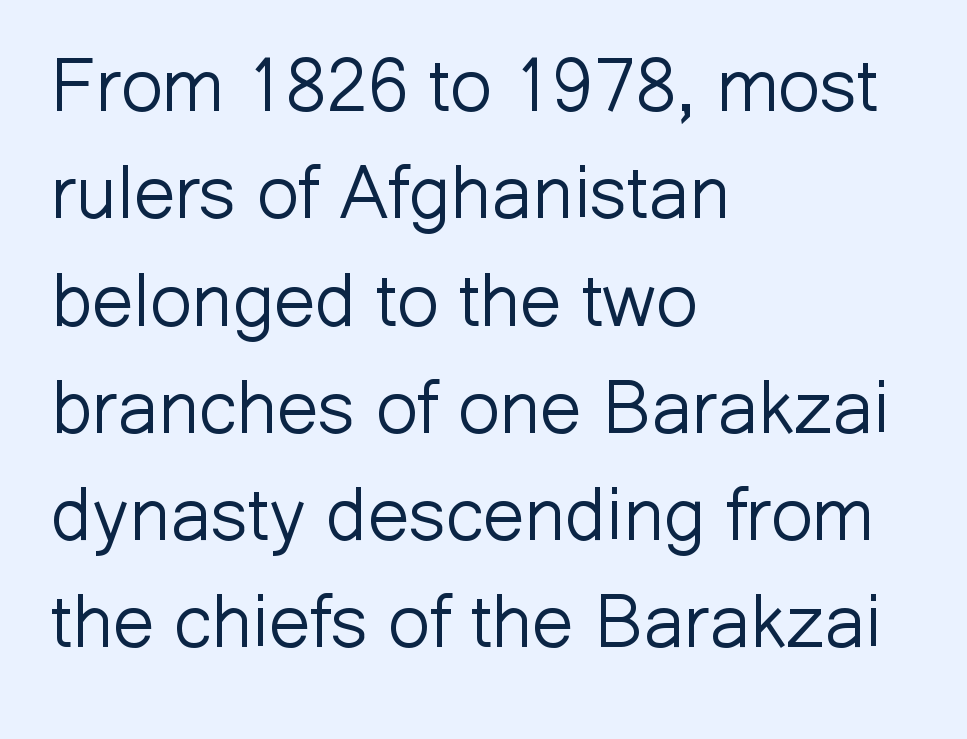
Q: Is the text bold? A: No.
Q: Is the text italic (slanted)? A: No, it is upright.
Q: Is the typeface a serif or a sans-serif typeface? A: Sans-serif.
Q: Is the text underlined? A: No.
Q: How is the paragraph aligned? A: Left-aligned.
Q: Is the spacing between letters normal or unusually wide? A: Normal.
Q: Is the spacing between lines tight, normal or loose? A: Normal.
Q: Width (condensed, normal, or wide)? A: Normal.
Q: Stroke contrast? A: Low.
Q: x-height? A: Medium.
Q: Monospaced? A: No.
